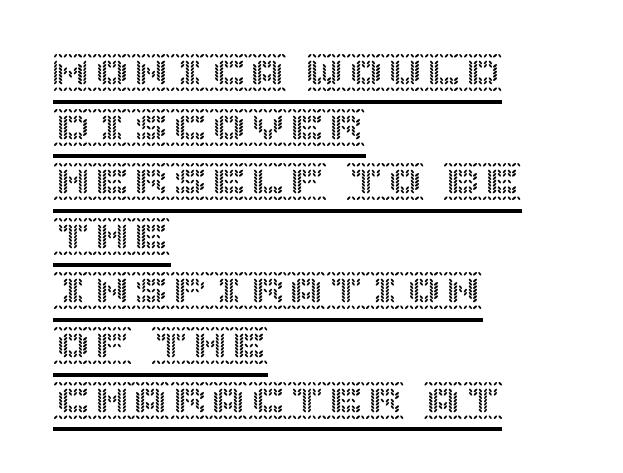
The image shows 39 px text type, upright; set left-aligned, normal line spacing (1.4x), normal letter spacing, underlined; a large x-height.
